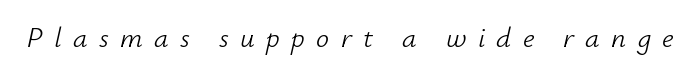
Caption: expanded tracking, letters set apart. A clean baseline with only descenders dipping below it. Weight class: somewhere from thin through regular. Proportional: the letters do not fall into vertical columns. Yep, that's italic — everything's leaning.
